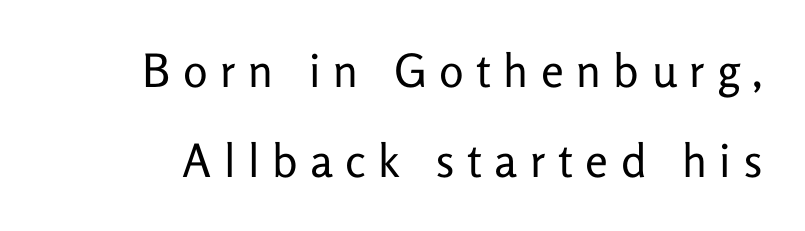
Students, observe: this is what heavily led, spacious text looks like. No chunkiness to these letters — they're not bold. Between one letter and the next there's a generous, obvious gap. Is this a fixed-width face? No — the glyphs have proportional, varying widths. Check where the strokes stop: nothing finishes them off — pure sans. Unlike italic type, these characters show no tilt at all.
